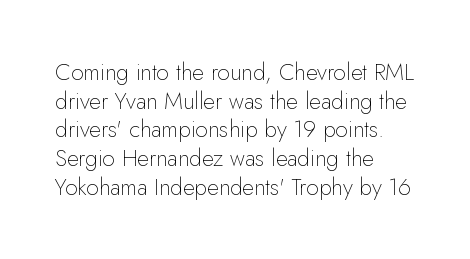
The image shows 23 px text type, upright; set left-aligned, normal line spacing (1.25x), normal letter spacing, not underlined.
